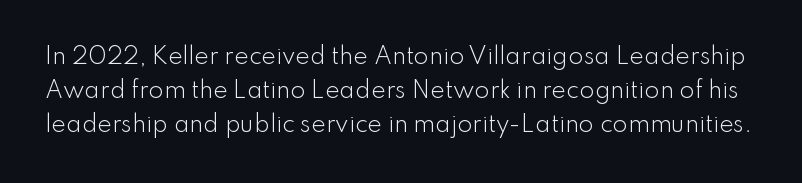
The image shows 22 px text type, upright; set normal line spacing (1.54x), normal letter spacing, not underlined.
